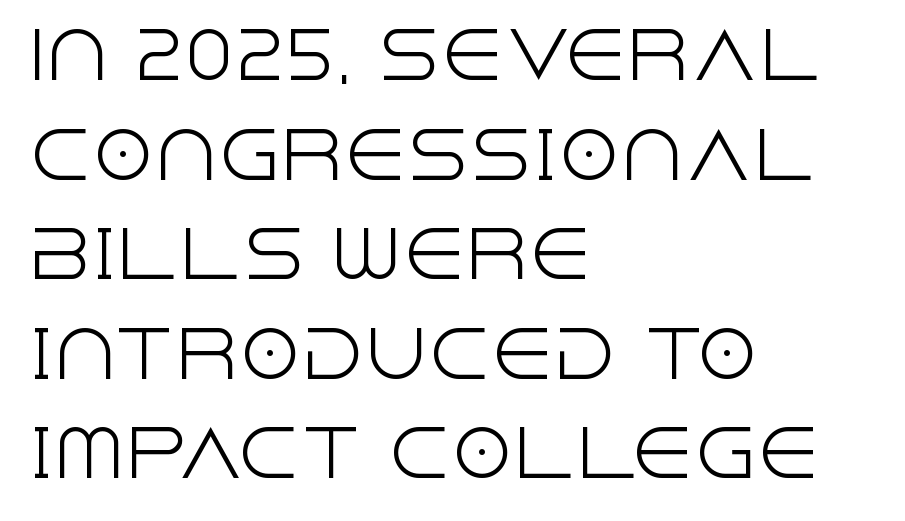
The image shows 63 px light sans-serif type, upright; set left-aligned, normal line spacing (1.58x), normal letter spacing, not underlined; a large x-height.
